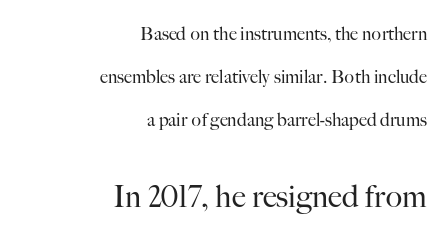
The image shows 31 px regular-weight serif type, upright; set right-aligned, loose line spacing (2.4x), normal letter spacing, not underlined; the second (bottom) block is 1.72x larger; high stroke contrast and a small x-height.
